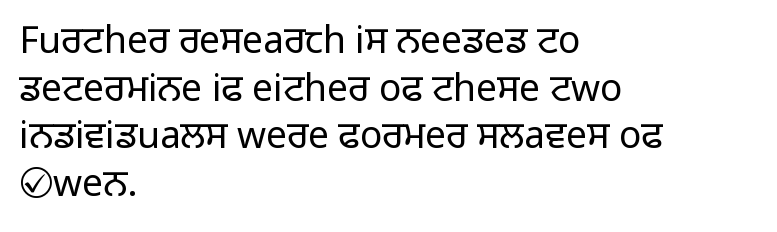
{"serif": "no", "italic": "no", "bold": "no", "weight": "light", "width": "normal", "stroke_contrast": "low", "x_height": "medium", "monospaced": "no", "underline": "no", "align": "left", "line_spacing": "normal", "line_spacing_ratio": 1.29, "letter_spacing": "normal", "letter_spacing_em": 0.0, "glyph_px": 37}
